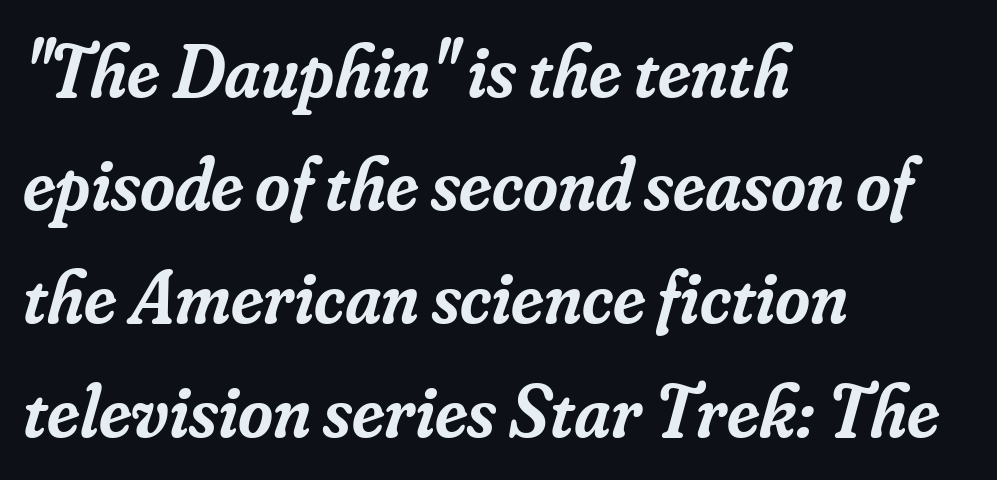
This rendering employs a face with finishing strokes, i.e., a serif. Note the varied advance widths — an 'i' is clearly narrower than an 'm'. Regarding leading, the lines here are spaced in the standard way. Characters follow at the spacing the type designer built in.
